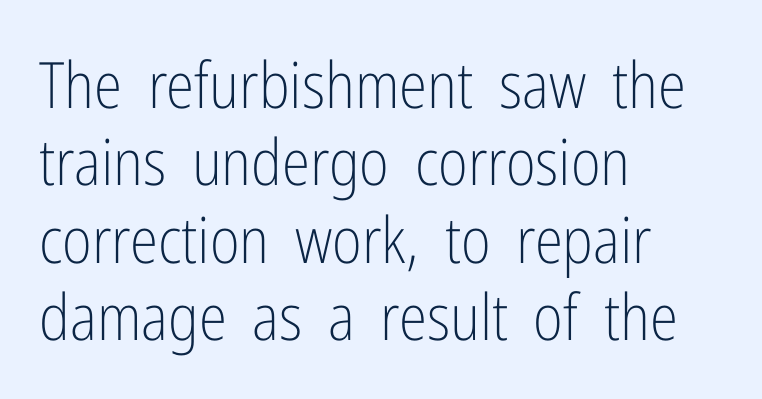
Q: Is the text bold? A: No.
Q: Is the text italic (slanted)? A: No, it is upright.
Q: Is the typeface a serif or a sans-serif typeface? A: Sans-serif.
Q: Is the text underlined? A: No.
Q: How is the paragraph aligned? A: Left-aligned.
Q: Is the spacing between letters normal or unusually wide? A: Normal.
Q: Width (condensed, normal, or wide)? A: Condensed.
Q: Stroke contrast? A: Low.
Q: x-height? A: Medium.
Q: Monospaced? A: No.
